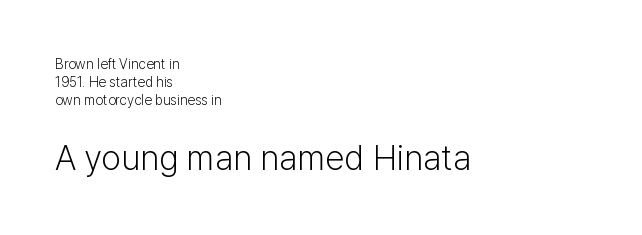
{"serif": "no", "italic": "no", "bold": "no", "weight": "light", "width": "normal", "stroke_contrast": "low", "x_height": "medium", "monospaced": "no", "underline": "no", "align": "left", "line_spacing": "normal", "line_spacing_ratio": 1.27, "letter_spacing": "normal", "letter_spacing_em": 0.0, "larger_block": "second", "size_ratio": 2.5, "glyph_px": 35}
